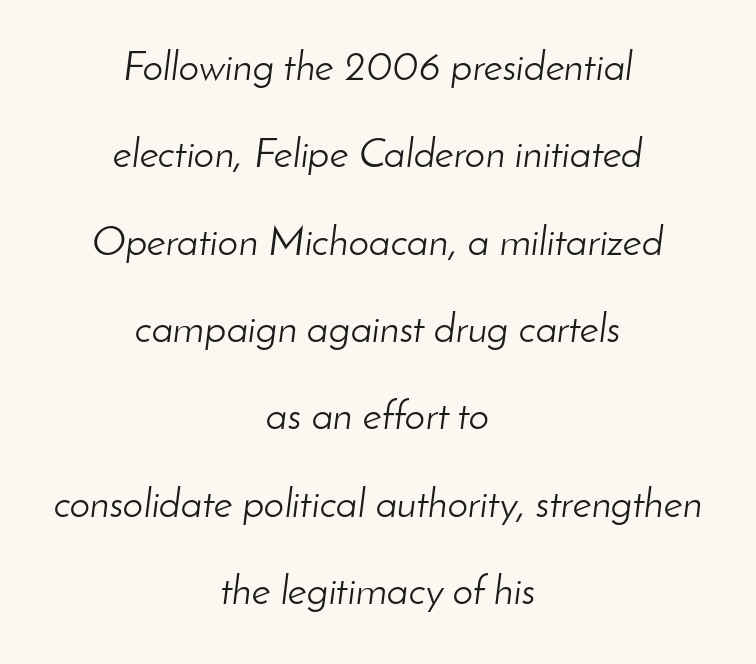
{"italic": "yes", "lean": "right", "slant_degrees": 8, "bold": "no", "weight": "light", "width": "normal", "stroke_contrast": "low", "x_height": "small", "monospaced": "no", "underline": "no", "align": "center", "line_spacing": "loose", "line_spacing_ratio": 2.13, "letter_spacing": "normal", "letter_spacing_em": 0.0, "glyph_px": 41}
